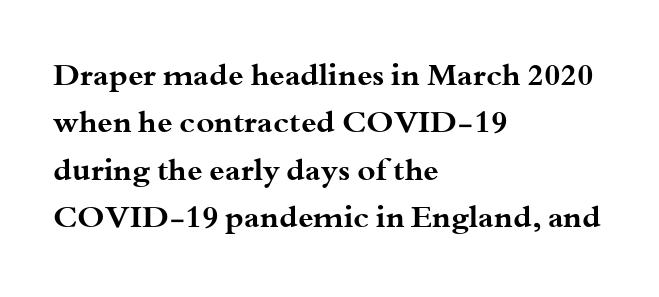
Q: Is the text bold? A: Yes.
Q: Is the text italic (slanted)? A: No, it is upright.
Q: Is the typeface a serif or a sans-serif typeface? A: Serif.
Q: Is the text underlined? A: No.
Q: How is the paragraph aligned? A: Left-aligned.
Q: Is the spacing between letters normal or unusually wide? A: Normal.
Q: Is the spacing between lines tight, normal or loose? A: Normal.
Q: Width (condensed, normal, or wide)? A: Wide.
Q: Stroke contrast? A: Medium.
Q: x-height? A: Small.
Q: Monospaced? A: No.
